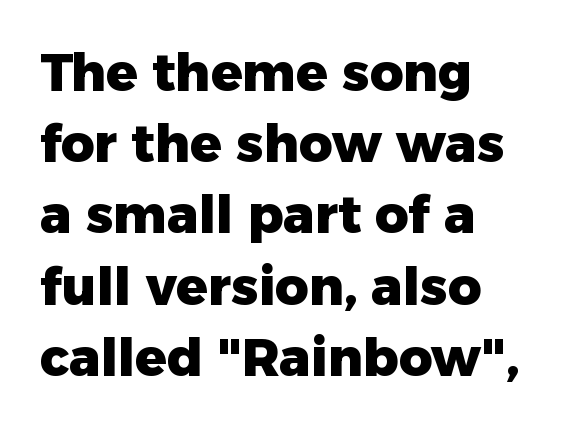
The image shows 52 px heavy sans-serif type, upright; set left-aligned, normal line spacing (1.37x), normal letter spacing, not underlined; low stroke contrast and a medium x-height.
